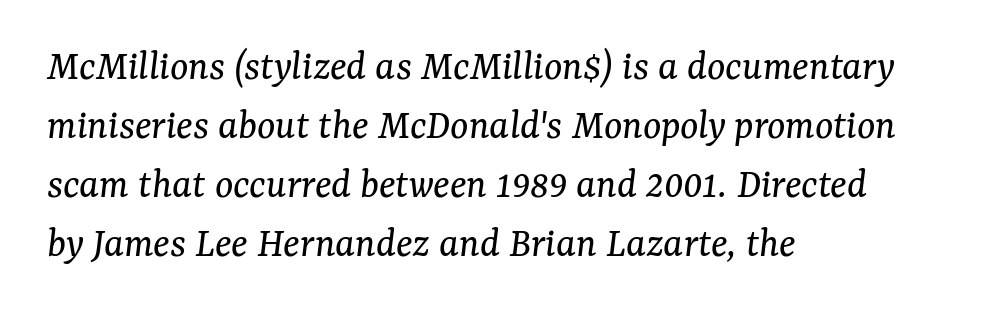
The image shows 43 px regular-weight serif type, italic (leaning right); set left-aligned, normal line spacing (1.37x), normal letter spacing, not underlined; medium stroke contrast and a medium x-height.
